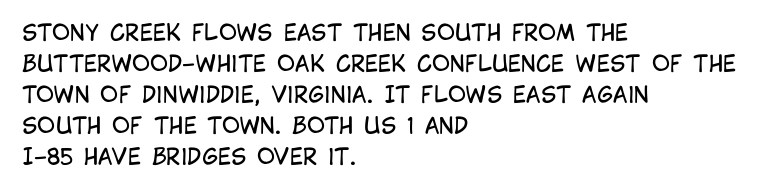
{"italic": "no", "bold": "no", "underline": "no", "align": "left", "line_spacing": "normal", "line_spacing_ratio": 1.41, "letter_spacing": "normal", "letter_spacing_em": 0.0, "glyph_px": 22}
